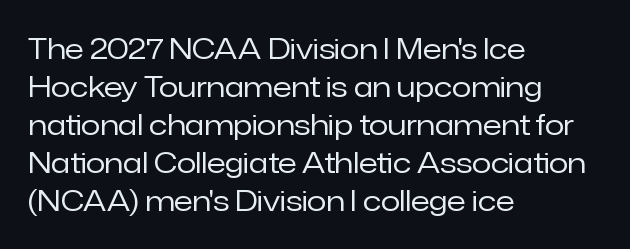
Q: Is the text bold? A: No.
Q: Is the text italic (slanted)? A: No, it is upright.
Q: Is the typeface a serif or a sans-serif typeface? A: Sans-serif.
Q: Is the text underlined? A: No.
Q: How is the paragraph aligned? A: Left-aligned.
Q: Is the spacing between letters normal or unusually wide? A: Normal.
Q: Is the spacing between lines tight, normal or loose? A: Normal.
Q: Width (condensed, normal, or wide)? A: Normal.
Q: Stroke contrast? A: Low.
Q: x-height? A: Medium.
Q: Monospaced? A: No.
